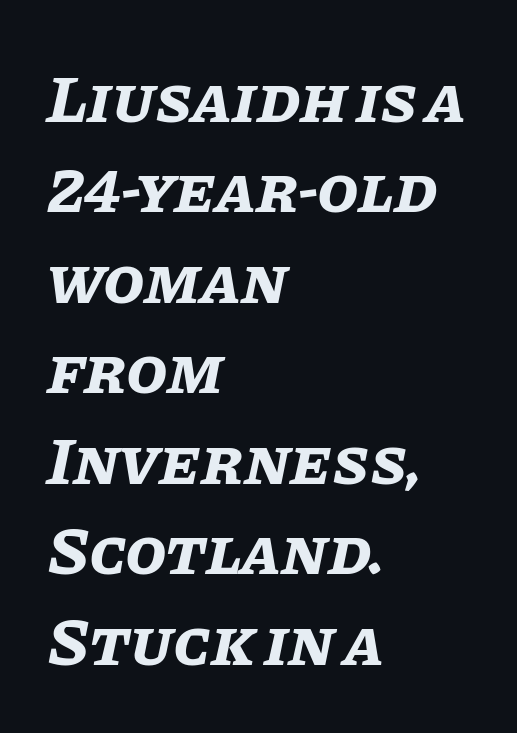
{"italic": "yes", "lean": "right", "slant_degrees": 11, "bold": "yes", "weight": "bold", "width": "normal", "stroke_contrast": "low", "x_height": "large", "monospaced": "no", "underline": "no", "align": "left", "line_spacing": "normal", "line_spacing_ratio": 1.35, "letter_spacing": "normal", "letter_spacing_em": 0.0, "glyph_px": 67}
